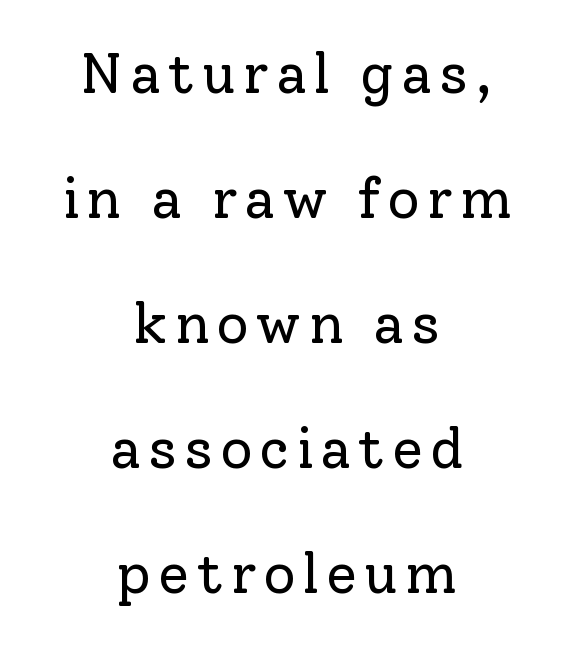
The image shows 56 px regular-weight serif type, upright; set centered, loose line spacing (2.23x), not underlined; low stroke contrast and a medium x-height.
